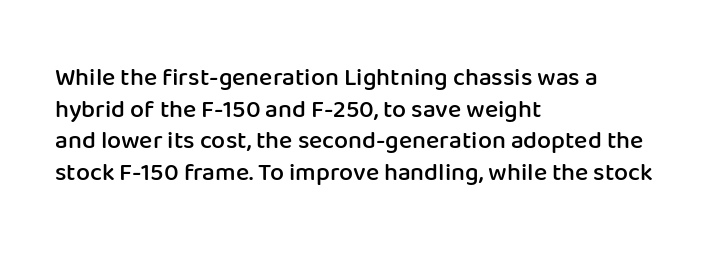
The image shows 25 px text type, upright; set left-aligned, normal line spacing (1.27x), normal letter spacing, not underlined.
